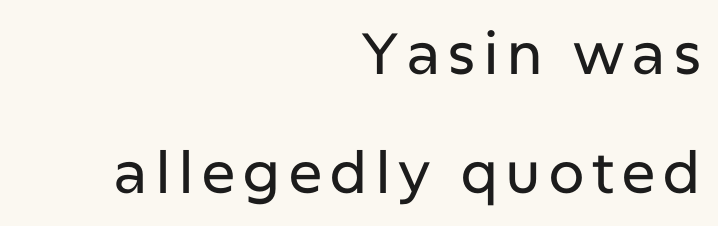
{"serif": "no", "italic": "no", "width": "normal", "stroke_contrast": "low", "x_height": "medium", "monospaced": "no", "underline": "no", "align": "right", "line_spacing": "loose", "line_spacing_ratio": 2.06, "glyph_px": 58}
